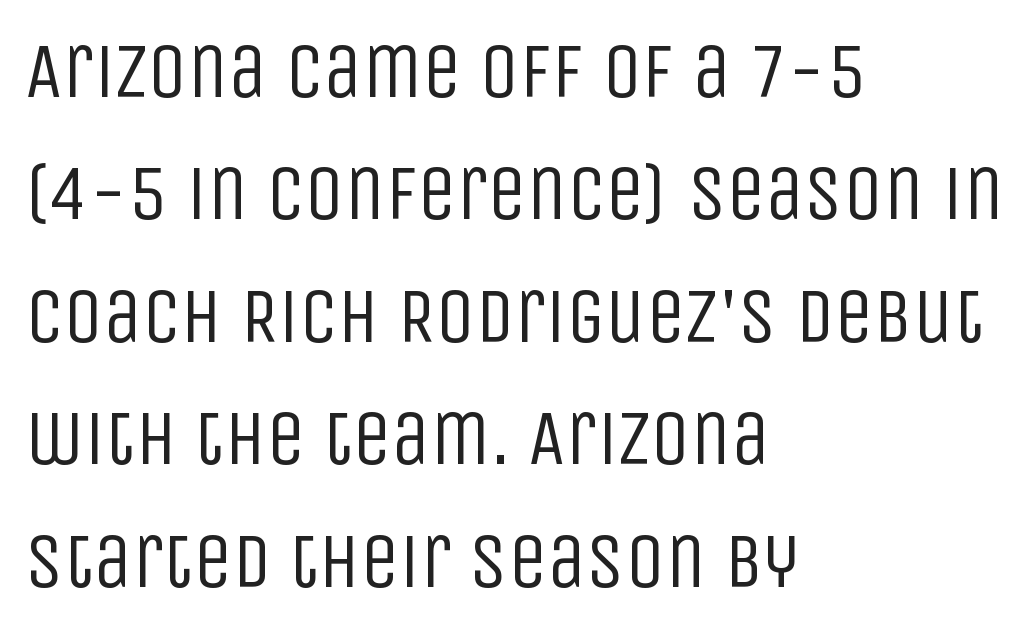
{"serif": "no", "italic": "no", "bold": "no", "weight": "regular", "width": "condensed", "stroke_contrast": "low", "x_height": "large", "monospaced": "no", "underline": "no", "align": "left", "line_spacing": "normal", "line_spacing_ratio": 1.57, "letter_spacing": "normal", "letter_spacing_em": 0.0, "glyph_px": 78}
